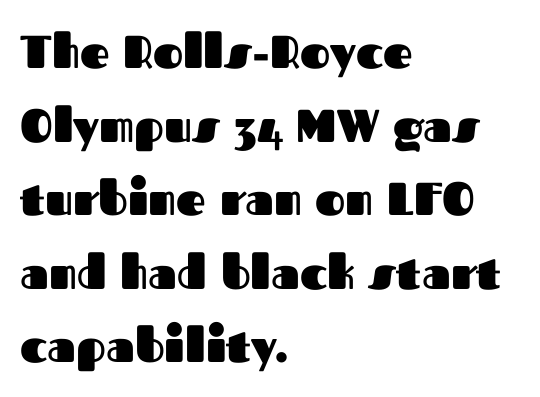
{"serif": "no", "italic": "no", "bold": "yes", "weight": "heavy", "width": "normal", "stroke_contrast": "medium", "x_height": "medium", "monospaced": "no", "underline": "no", "align": "left", "line_spacing": "normal", "line_spacing_ratio": 1.6, "letter_spacing": "normal", "letter_spacing_em": 0.0, "glyph_px": 46}
